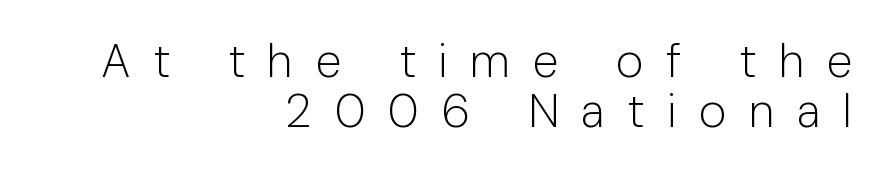
The image shows 47 px light sans-serif type, upright; set right-aligned, tight line spacing (1.06x), unusually wide letter spacing (+0.48 em), not underlined; low stroke contrast and a medium x-height.
